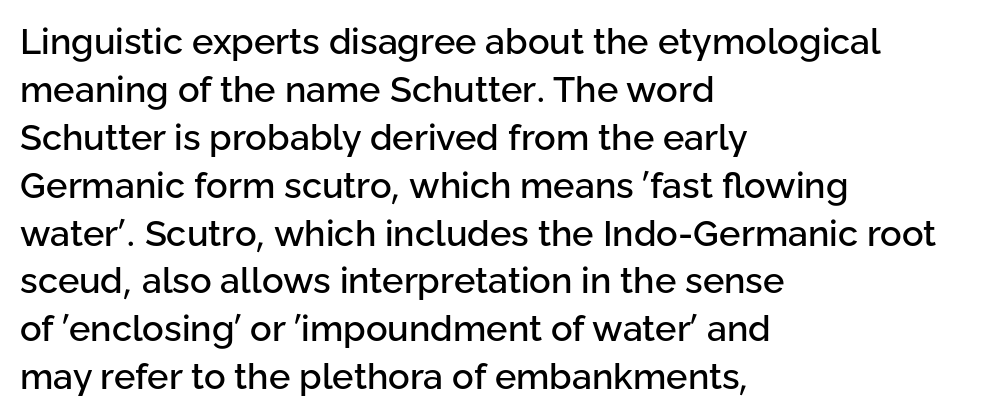
Q: Is the text italic (slanted)? A: No, it is upright.
Q: Is the typeface a serif or a sans-serif typeface? A: Sans-serif.
Q: Is the text underlined? A: No.
Q: How is the paragraph aligned? A: Left-aligned.
Q: Is the spacing between letters normal or unusually wide? A: Normal.
Q: Is the spacing between lines tight, normal or loose? A: Normal.
Q: Width (condensed, normal, or wide)? A: Normal.
Q: Stroke contrast? A: Low.
Q: x-height? A: Medium.
Q: Monospaced? A: No.
